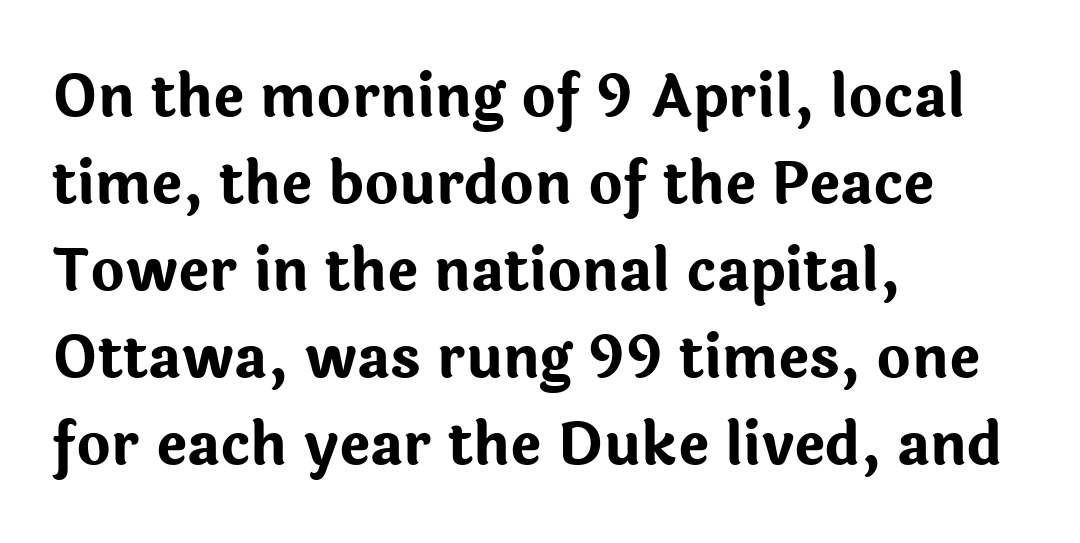
Nothing sits at the stroke ends, so this counts as sans-serif. Leftover space on each line is placed entirely after the last word. In terms of leading, this rendering sits right in the middle. Short note: letters normally spaced. A typesetter would call this proportional, since set widths differ per character.
